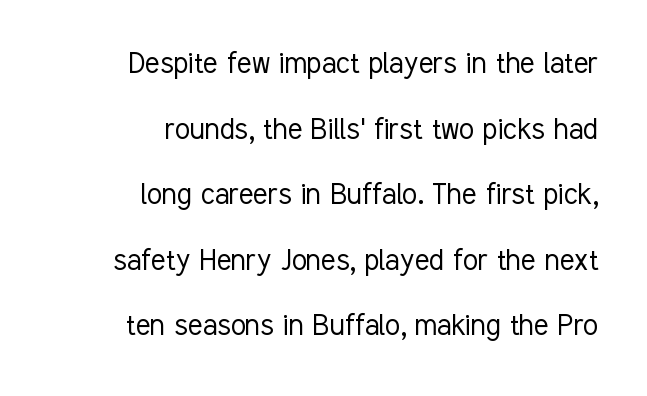
The image shows 34 px light, condensed sans-serif type, upright; set right-aligned, loose line spacing (1.93x), normal letter spacing, not underlined; low stroke contrast and a medium x-height.
